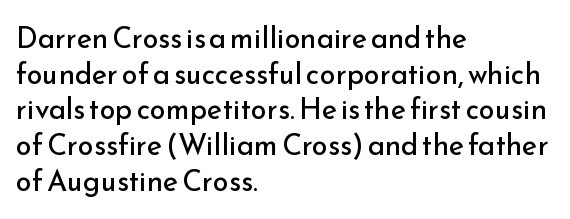
Q: Is the text bold? A: No.
Q: Is the text italic (slanted)? A: No, it is upright.
Q: Is the typeface a serif or a sans-serif typeface? A: Sans-serif.
Q: Is the text underlined? A: No.
Q: How is the paragraph aligned? A: Left-aligned.
Q: Is the spacing between letters normal or unusually wide? A: Normal.
Q: Width (condensed, normal, or wide)? A: Normal.
Q: Stroke contrast? A: Low.
Q: x-height? A: Small.
Q: Monospaced? A: No.
